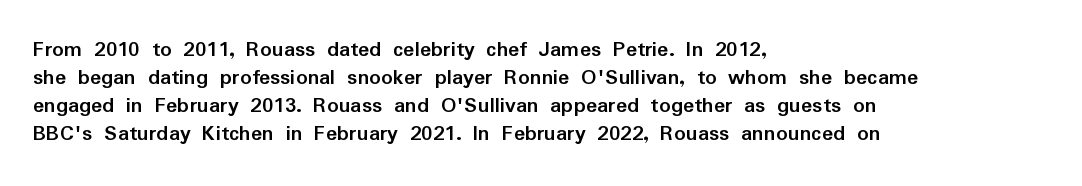
Q: Is the text bold? A: Yes.
Q: Is the text italic (slanted)? A: No, it is upright.
Q: Is the text underlined? A: No.
Q: How is the paragraph aligned? A: Left-aligned.
Q: Is the spacing between letters normal or unusually wide? A: Normal.
